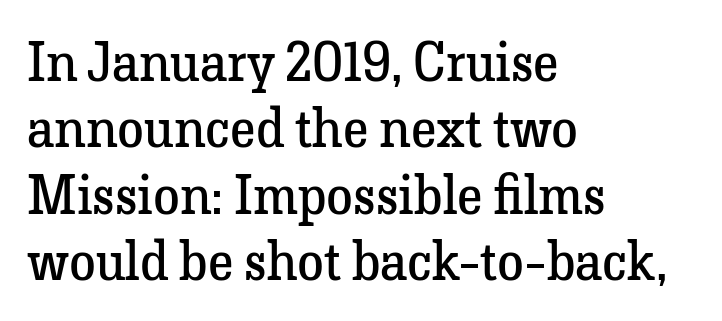
{"serif": "yes", "italic": "no", "bold": "no", "weight": "regular", "width": "normal", "stroke_contrast": "low", "x_height": "medium", "monospaced": "no", "underline": "no", "align": "left", "line_spacing_ratio": 1.23, "letter_spacing": "normal", "letter_spacing_em": 0.0, "glyph_px": 54}
